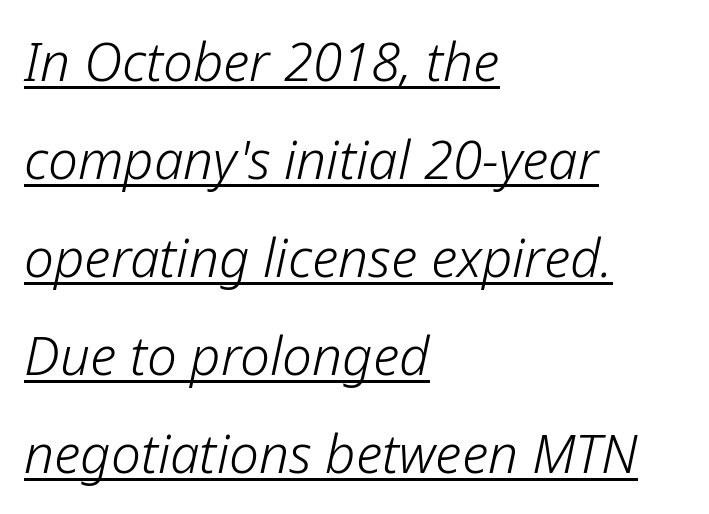
Beneath each row of characters lies a ruled line. Do the characters align in a grid? No, the font is proportional. Tracking value appears to be zero — textbook default spacing. Does the lettering tilt? It does — this is italic. The font is comparable to plain body text, perhaps lighter.
